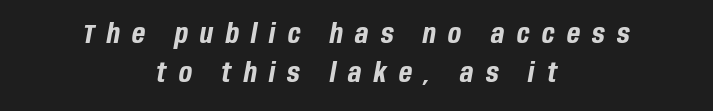
The image shows 27 px bold type, italic (leaning right); set centered, normal line spacing (1.45x), unusually wide letter spacing (+0.46 em), not underlined.
